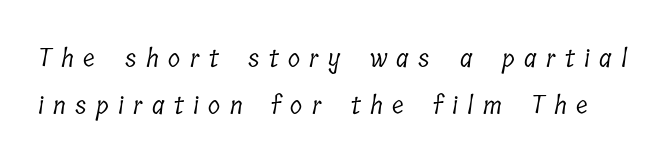
The image shows 25 px text type; set line spacing 1.89x, unusually wide letter spacing (+0.38 em), not underlined.
